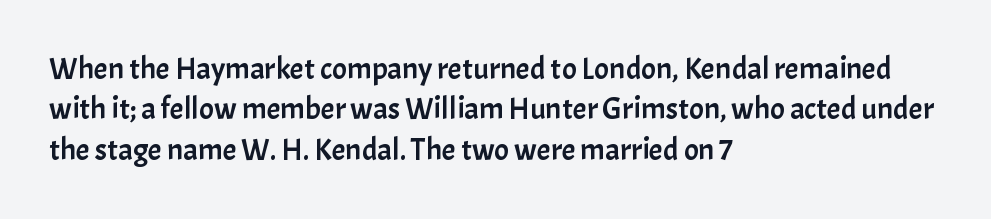
Tracking here is standard; glyphs follow each other at the usual distance. This is the regular roman posture of the typeface. The lines in this sample share a left origin and differ only in where they stop. Think of a printed novel: that variable character pitch is what you see here. The passage shown is typeset with a sans-serif family. In terms of leading, this rendering sits right in the middle.
